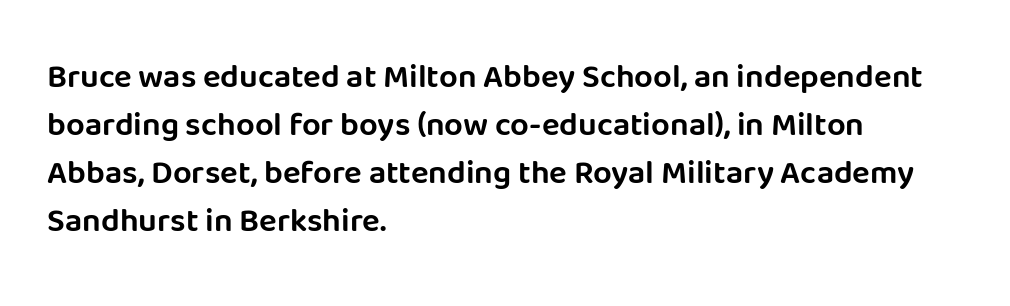
{"serif": "no", "italic": "no", "width": "normal", "stroke_contrast": "low", "x_height": "large", "monospaced": "no", "underline": "no", "align": "left", "line_spacing": "normal", "line_spacing_ratio": 1.45, "letter_spacing": "normal", "letter_spacing_em": 0.0, "glyph_px": 33}
